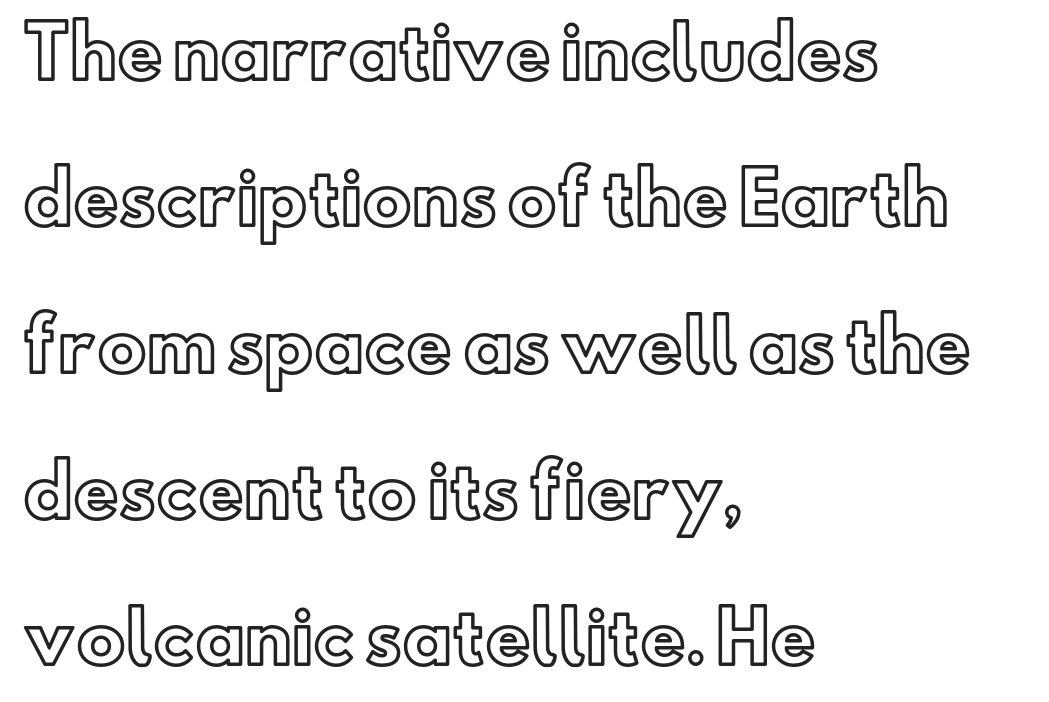
Q: Is the text italic (slanted)? A: No, it is upright.
Q: Is the text underlined? A: No.
Q: How is the paragraph aligned? A: Left-aligned.
Q: Is the spacing between letters normal or unusually wide? A: Normal.
Q: Is the spacing between lines tight, normal or loose? A: Loose.
Q: Width (condensed, normal, or wide)? A: Normal.
Q: x-height? A: Small.
Q: Monospaced? A: No.
